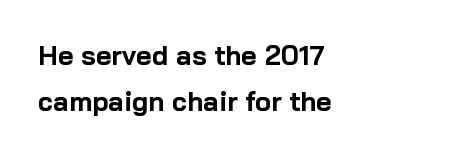
{"italic": "no", "bold": "yes", "underline": "no", "align": "left", "line_spacing_ratio": 1.71, "letter_spacing": "normal", "letter_spacing_em": 0.0, "glyph_px": 27}
